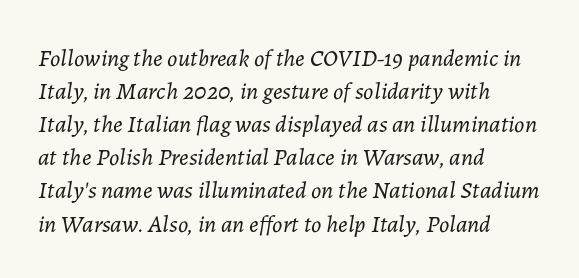
{"italic": "yes", "lean": "right", "slant_degrees": 7, "bold": "no", "underline": "no", "align": "left", "line_spacing": "normal", "line_spacing_ratio": 1.38, "letter_spacing": "normal", "letter_spacing_em": 0.0, "glyph_px": 24}
